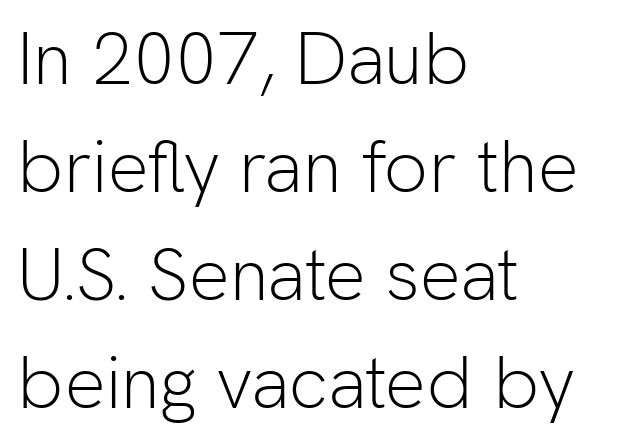
Q: Is the text bold? A: No.
Q: Is the text italic (slanted)? A: No, it is upright.
Q: Is the typeface a serif or a sans-serif typeface? A: Sans-serif.
Q: Is the text underlined? A: No.
Q: How is the paragraph aligned? A: Left-aligned.
Q: Is the spacing between letters normal or unusually wide? A: Normal.
Q: Is the spacing between lines tight, normal or loose? A: Normal.
Q: Width (condensed, normal, or wide)? A: Normal.
Q: Stroke contrast? A: Low.
Q: x-height? A: Medium.
Q: Monospaced? A: No.
